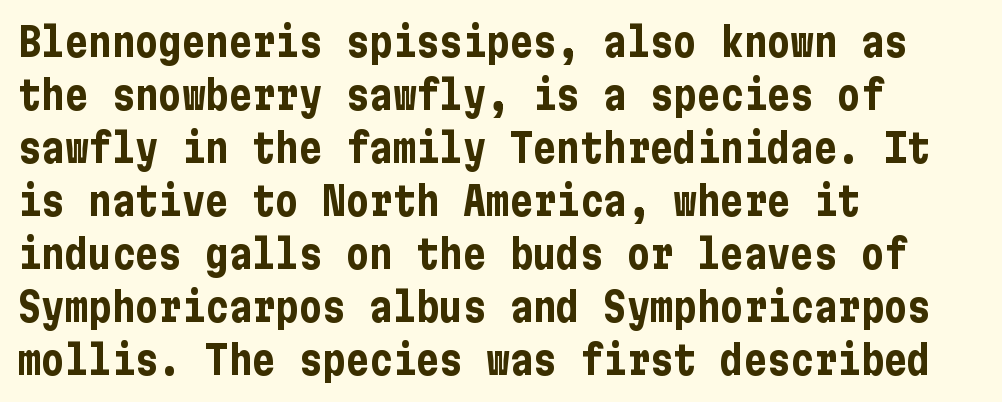
Q: Is the text bold? A: Yes.
Q: Is the text italic (slanted)? A: No, it is upright.
Q: Is the typeface a serif or a sans-serif typeface? A: Sans-serif.
Q: Is the text underlined? A: No.
Q: How is the paragraph aligned? A: Left-aligned.
Q: Is the spacing between letters normal or unusually wide? A: Normal.
Q: Is the spacing between lines tight, normal or loose? A: Normal.
Q: Width (condensed, normal, or wide)? A: Condensed.
Q: Stroke contrast? A: Low.
Q: x-height? A: Medium.
